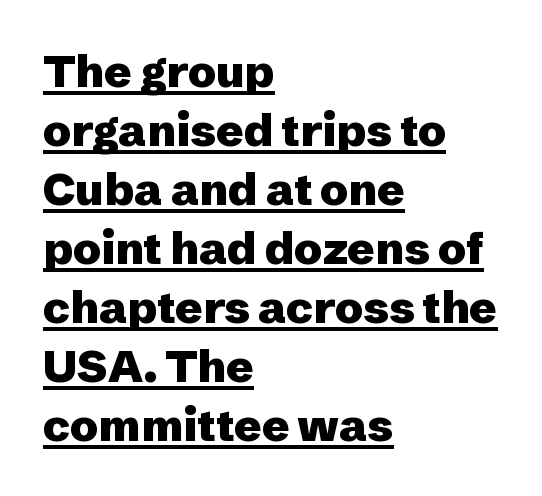
Spacing between characters is what you'd get straight out of the box. Decoration check: the copy is underlined. Posture: straight, roman, zero tilt. These lines carry a lot of weight — the face is fully bold. The characters display no serif detailing; their extremities are plain. This sample has the flowing, uneven cadence of proportional lettering.
